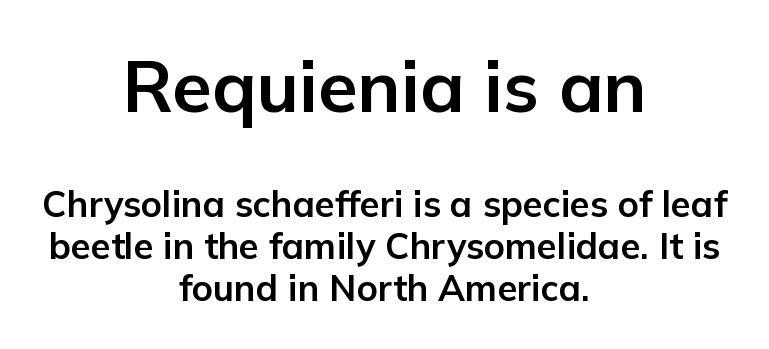
Large over small — that's the arrangement of the two blocks here. If you folded the block vertically in half, each line would mirror itself in length. Do the characters align in a grid? No, the font is proportional. The typography opts for an upright posture over an oblique one. You'd pick this weight for a headline — it's a proper bold.
